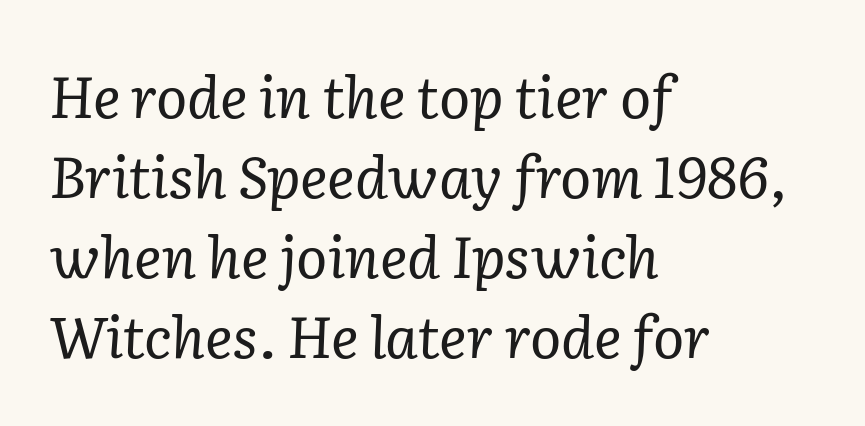
Note the varied advance widths — an 'i' is clearly narrower than an 'm'. This sample is left-justified, so line endings fall wherever the words run out. Posture: slanted. Serifs: yes, visible at the terminals of the letterforms.
